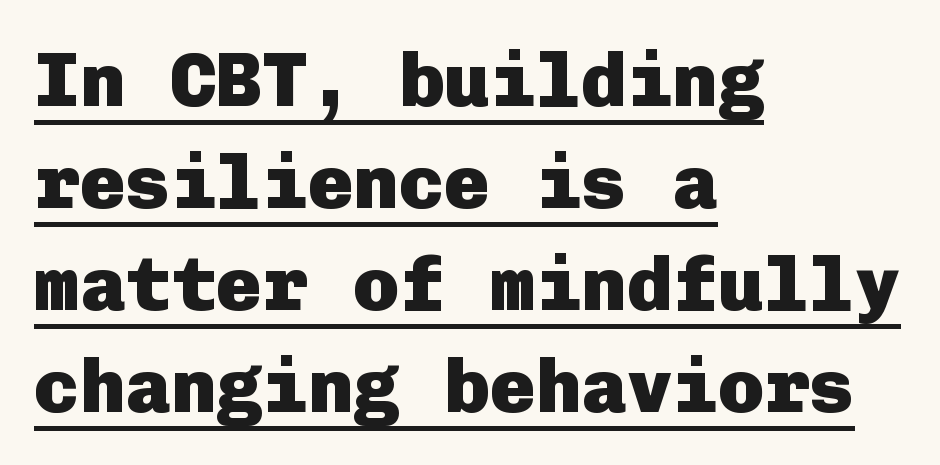
Q: Is the text bold? A: Yes.
Q: Is the text italic (slanted)? A: No, it is upright.
Q: Is the typeface a serif or a sans-serif typeface? A: Sans-serif.
Q: Is the text underlined? A: Yes.
Q: How is the paragraph aligned? A: Left-aligned.
Q: Is the spacing between letters normal or unusually wide? A: Normal.
Q: Is the spacing between lines tight, normal or loose? A: Normal.
Q: Width (condensed, normal, or wide)? A: Normal.
Q: Stroke contrast? A: Low.
Q: x-height? A: Medium.
